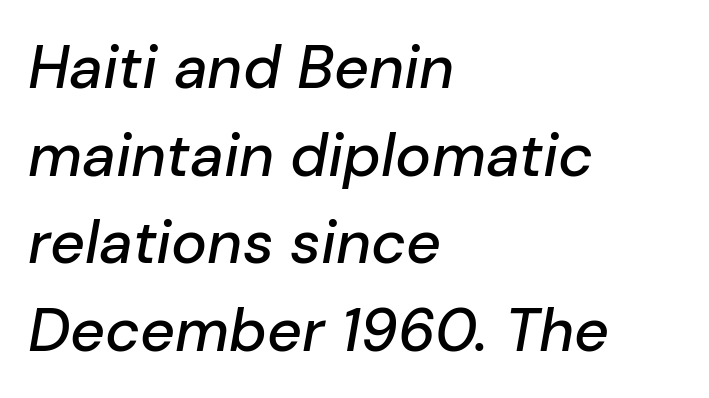
The letters are slanted; this is an italic face. Underlining? Definitely not there. Vertically, the passage feels balanced, rows spaced as you'd expect. The horizontal fit of the characters is conventional and even. Here the designer chose a conventional face with non-uniform glyph widths.
